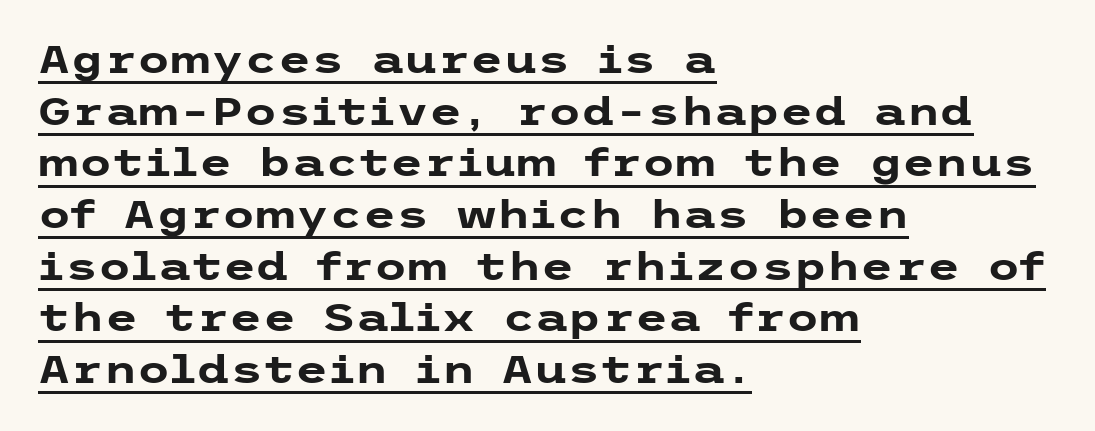
{"serif": "no", "italic": "no", "bold": "yes", "weight": "heavy", "width": "wide", "stroke_contrast": "low", "x_height": "medium", "underline": "yes", "align": "left", "line_spacing": "normal", "line_spacing_ratio": 1.36, "letter_spacing": "normal", "letter_spacing_em": 0.0, "glyph_px": 38}
